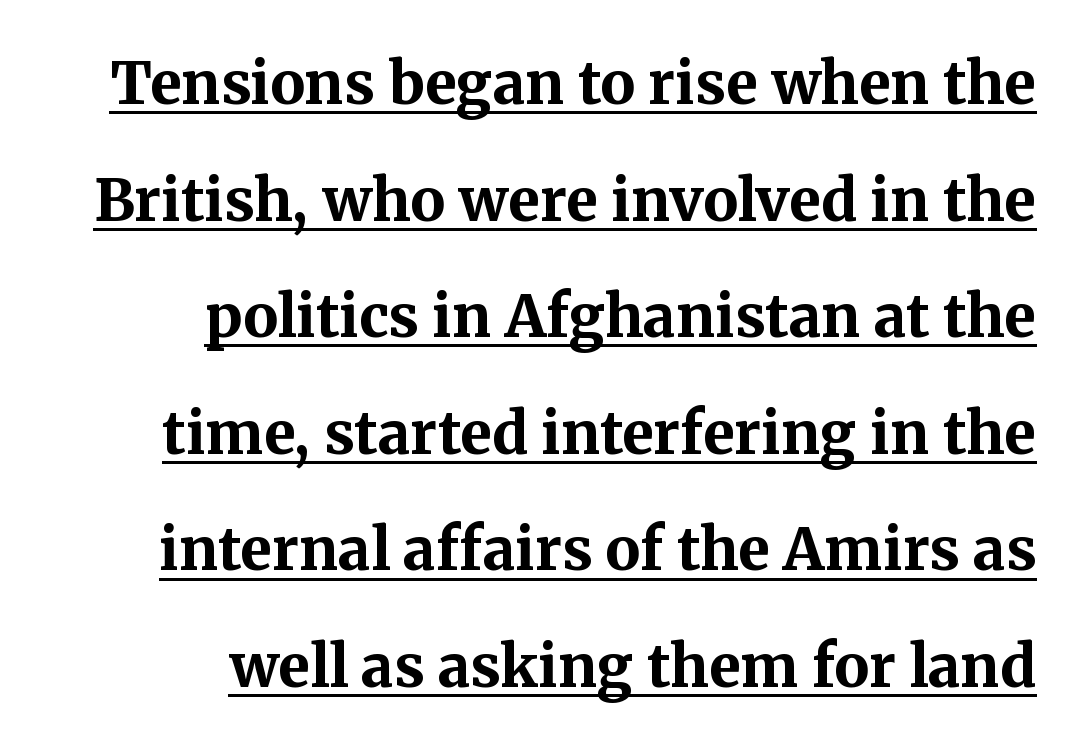
{"serif": "yes", "italic": "no", "bold": "yes", "weight": "bold", "width": "normal", "stroke_contrast": "medium", "x_height": "medium", "monospaced": "no", "underline": "yes", "align": "right", "line_spacing": "loose", "line_spacing_ratio": 2.01, "letter_spacing": "normal", "letter_spacing_em": 0.0, "glyph_px": 58}
